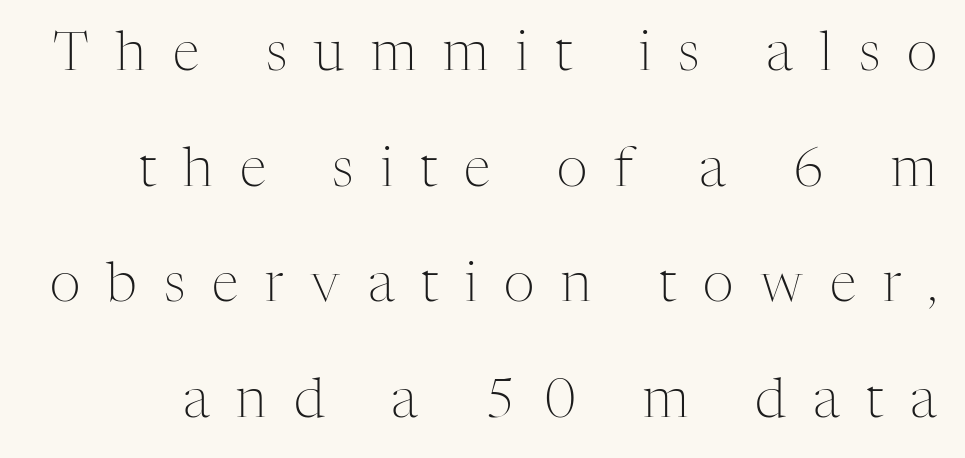
The image shows 54 px light serif type, upright; set loose line spacing (2.14x), unusually wide letter spacing (+0.5 em), not underlined; medium stroke contrast and a medium x-height.
